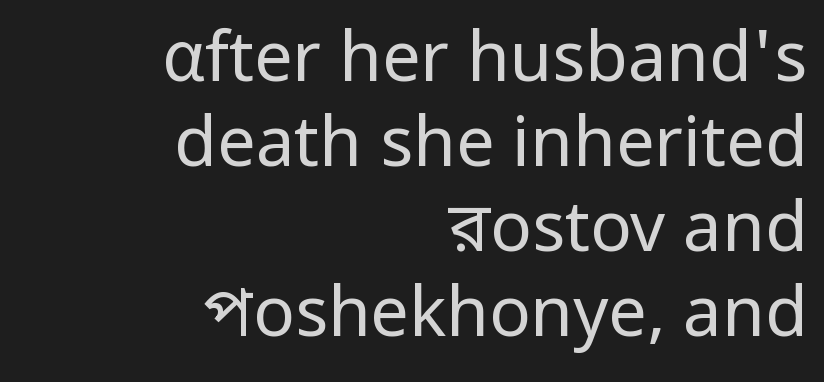
{"serif": "no", "italic": "no", "bold": "no", "weight": "regular", "width": "normal", "stroke_contrast": "low", "x_height": "medium", "monospaced": "no", "underline": "no", "align": "right", "line_spacing_ratio": 1.23, "letter_spacing": "normal", "letter_spacing_em": 0.0, "glyph_px": 69}
